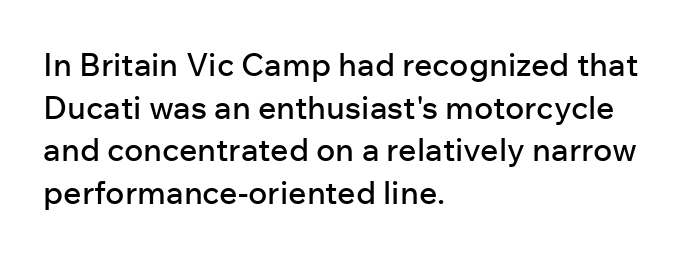
Every character sits straight up, as roman type does. Think of a printed novel: that variable character pitch is what you see here. Decoration check: the copy has no underline. Is there much room between lines? A standard amount, neither cramped nor airy. The characters display no serif detailing; their extremities are plain. Observe the ordinary spacing: letters are neighbours, not strangers.
